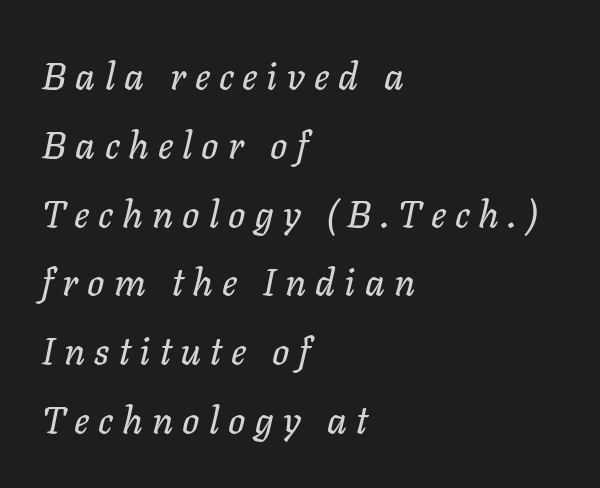
Q: Is the text italic (slanted)? A: Yes, it leans right by about 11 degrees.
Q: Is the text underlined? A: No.
Q: How is the paragraph aligned? A: Left-aligned.
Q: Is the spacing between letters normal or unusually wide? A: Unusually wide.
Q: Width (condensed, normal, or wide)? A: Normal.
Q: Stroke contrast? A: Low.
Q: x-height? A: Medium.
Q: Monospaced? A: No.
